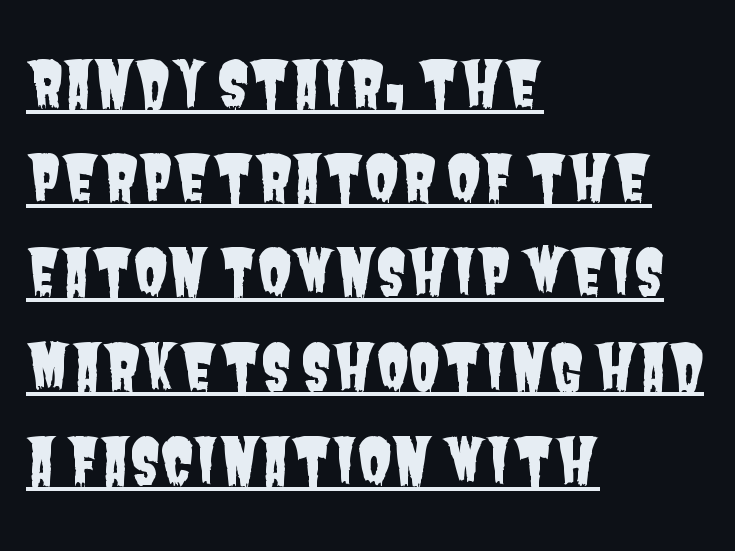
The image shows 62 px condensed sans-serif type; set left-aligned, normal line spacing (1.52x), normal letter spacing, underlined; low stroke contrast and a large x-height.
